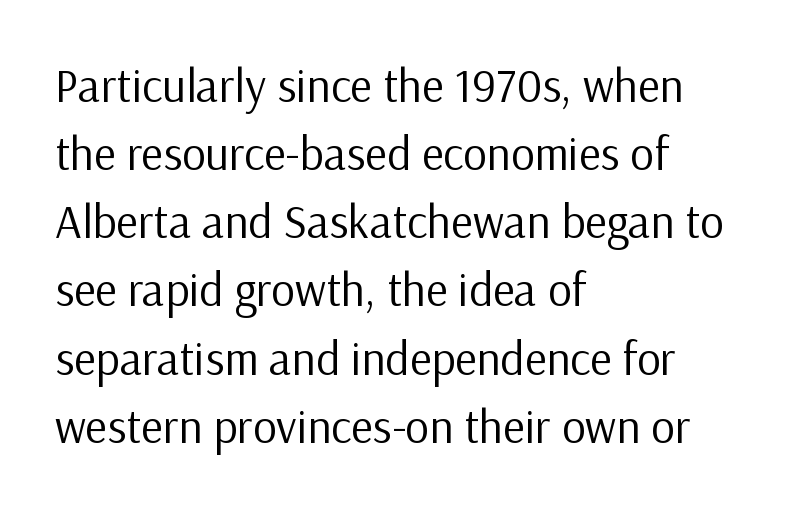
{"serif": "no", "italic": "no", "bold": "no", "weight": "regular", "width": "normal", "stroke_contrast": "low", "x_height": "medium", "monospaced": "no", "underline": "no", "align": "left", "line_spacing": "normal", "line_spacing_ratio": 1.45, "letter_spacing": "normal", "letter_spacing_em": 0.0, "glyph_px": 47}
